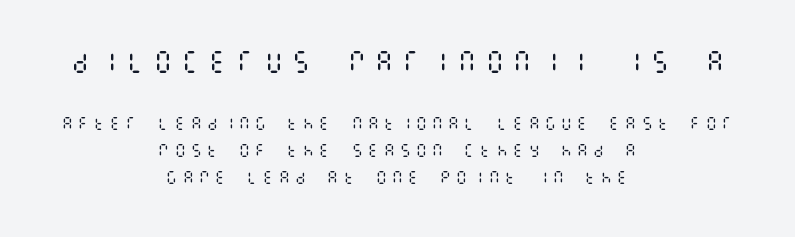
In this sample the first text group is rendered at the bigger scale. Compared with typical body copy, the letter spacing here is much looser. Weight: not bold — regular or lighter. Reading down the block, each line starts at a different indent, mirrored at its end. Plain, unruled lines of type.
